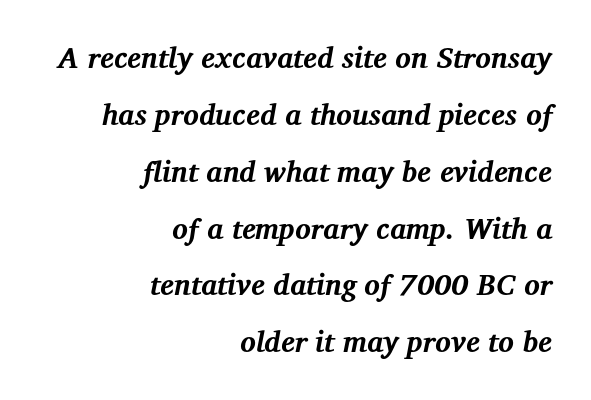
{"serif": "yes", "italic": "yes", "lean": "right", "slant_degrees": 12, "bold": "yes", "weight": "bold", "width": "normal", "stroke_contrast": "medium", "x_height": "medium", "monospaced": "no", "underline": "no", "align": "right", "line_spacing": "loose", "line_spacing_ratio": 1.96, "letter_spacing": "normal", "letter_spacing_em": 0.0, "glyph_px": 29}
